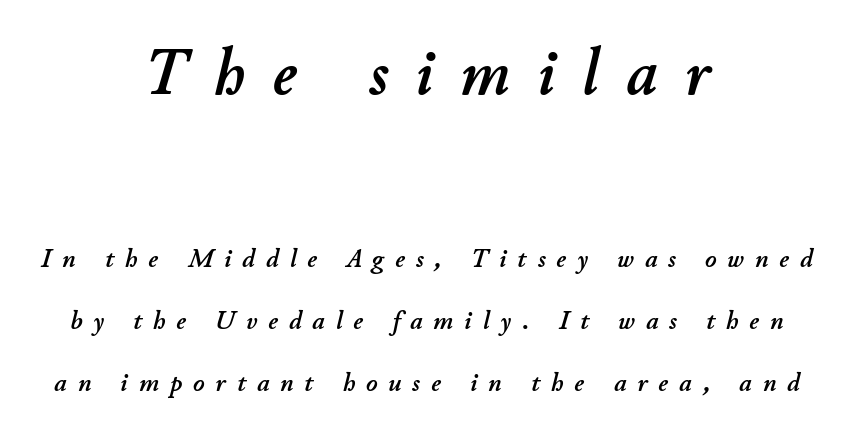
Q: Is the text italic (slanted)? A: Yes, it leans right by about 11 degrees.
Q: Is the text underlined? A: No.
Q: How is the paragraph aligned? A: Centered.
Q: Is the spacing between letters normal or unusually wide? A: Unusually wide.
Q: Is the spacing between lines tight, normal or loose? A: Loose.
Q: Which block of text is set in a larger size, the first (top) or the second (bottom)? A: The first (top) one.
Q: Width (condensed, normal, or wide)? A: Normal.
Q: Stroke contrast? A: Low.
Q: x-height? A: Small.
Q: Monospaced? A: No.
